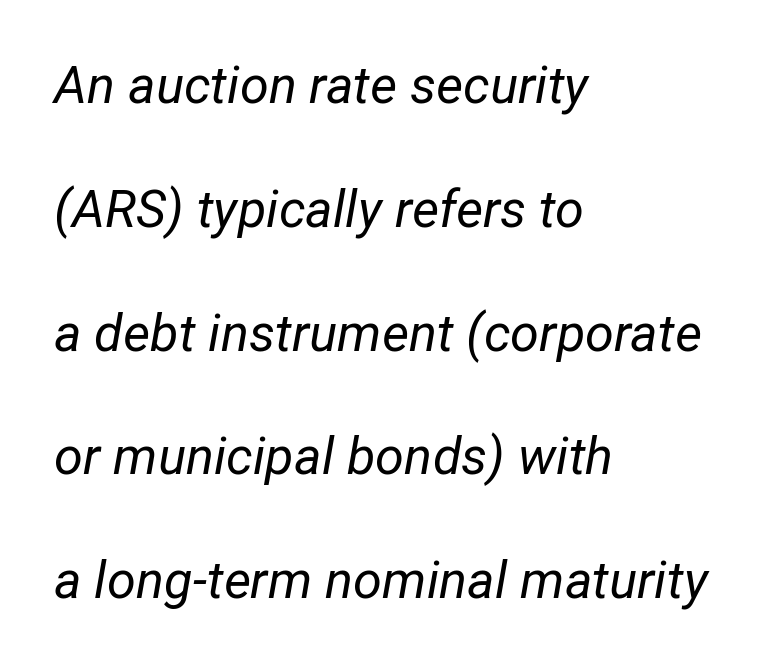
{"italic": "yes", "lean": "right", "slant_degrees": 12, "bold": "no", "weight": "regular", "width": "normal", "stroke_contrast": "low", "x_height": "medium", "monospaced": "no", "underline": "no", "align": "left", "line_spacing": "loose", "line_spacing_ratio": 2.38, "letter_spacing": "normal", "letter_spacing_em": 0.0, "glyph_px": 52}
